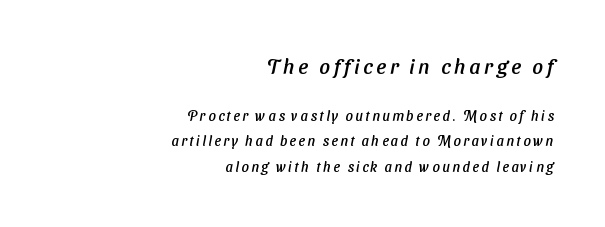
Which chunk is bigger? The first one — the top block dwarfs the bottom. Decoration check: the copy has no underline. All the whitespace from short lines collects on the left.
